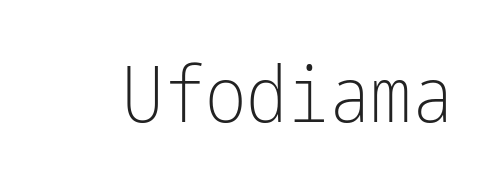
Q: Is the text bold? A: No.
Q: Is the text italic (slanted)? A: No, it is upright.
Q: Is the typeface a serif or a sans-serif typeface? A: Sans-serif.
Q: Is the text underlined? A: No.
Q: Is the spacing between letters normal or unusually wide? A: Normal.
Q: Width (condensed, normal, or wide)? A: Condensed.
Q: Stroke contrast? A: Low.
Q: x-height? A: Medium.
